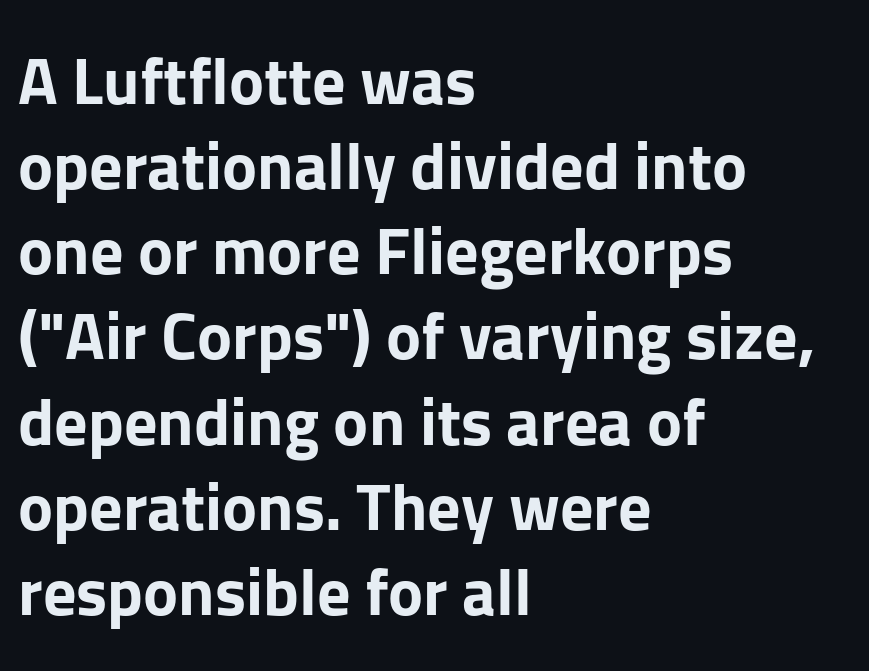
Typesetter's note: full bold, strokes at maximum text heaviness. No italicization has been applied; the sample stays upright. I'd call this a sans setting — the letters go barefoot. Check the space under the baseline: it is left empty.
